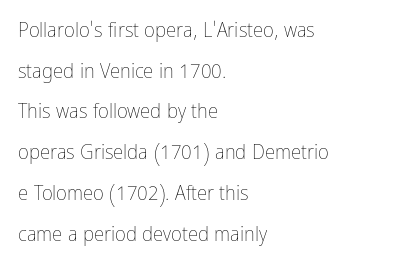
This is the regular roman posture of the typeface. In CSS terms this would be text-align: left. Is this a heavy cut? Hardly; it is regular or lighter. The string is rendered with underlining switched off. Tracking value appears to be zero — textbook default spacing.
